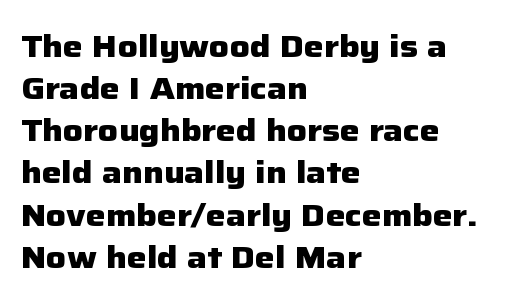
The image shows 31 px heavy sans-serif type, upright; set left-aligned, normal line spacing (1.36x), normal letter spacing, not underlined; low stroke contrast and a medium x-height.
